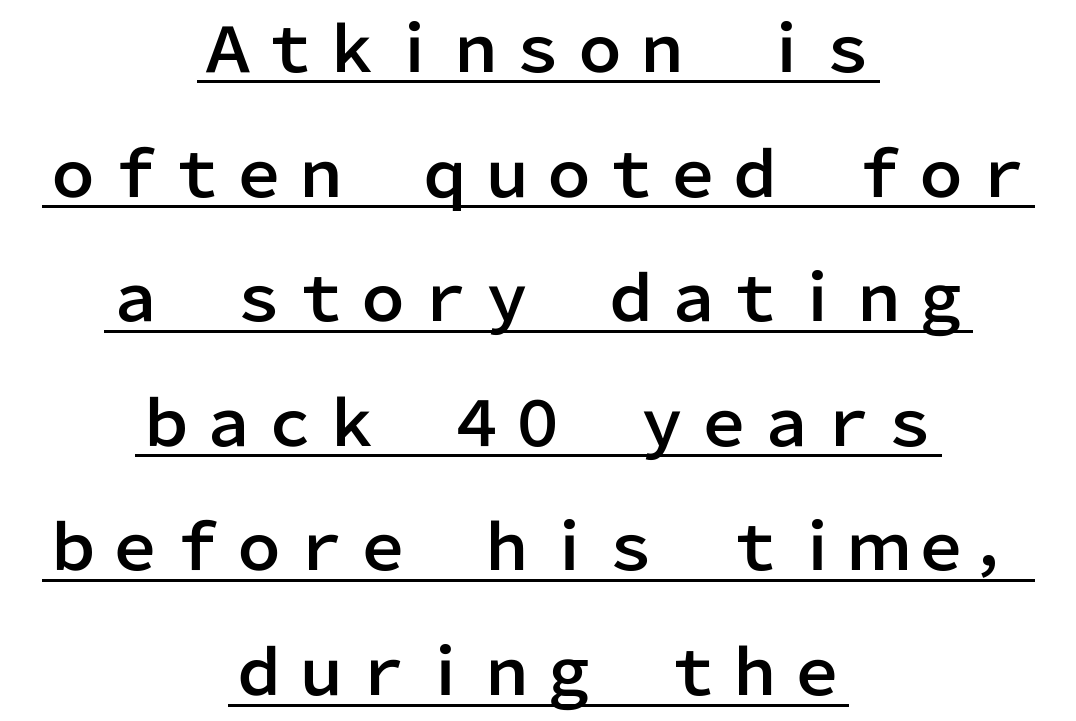
{"serif": "no", "italic": "no", "width": "normal", "stroke_contrast": "low", "x_height": "medium", "monospaced": "no", "underline": "yes", "align": "center", "line_spacing": "loose", "line_spacing_ratio": 2.01, "letter_spacing": "normal", "letter_spacing_em": 0.0, "glyph_px": 62}
